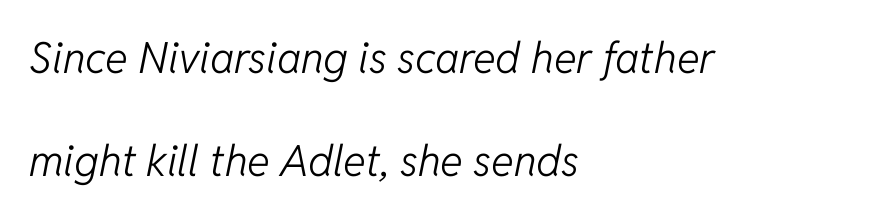
Line spacing here is loose. Weight class: somewhere from thin through regular. The face used here is rendered with its standard letterfit. Where is the straight margin? On the left.
